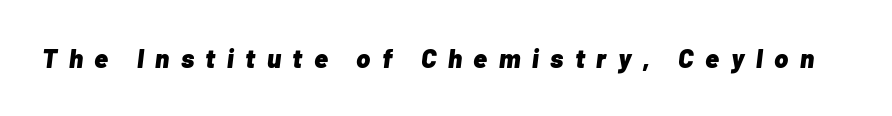
Q: Is the text bold? A: Yes.
Q: Is the text italic (slanted)? A: Yes, it leans right by about 7 degrees.
Q: Is the text underlined? A: No.
Q: Is the spacing between letters normal or unusually wide? A: Unusually wide.
